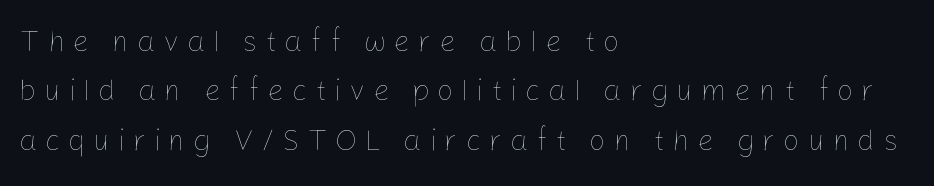
Compared with typical paragraphs, the rows here are spaced about the same. The strip under each line holds only bare page. This reads as an unemphasized weight, regular at the heaviest. Unlike italic type, these characters show no tilt at all.
